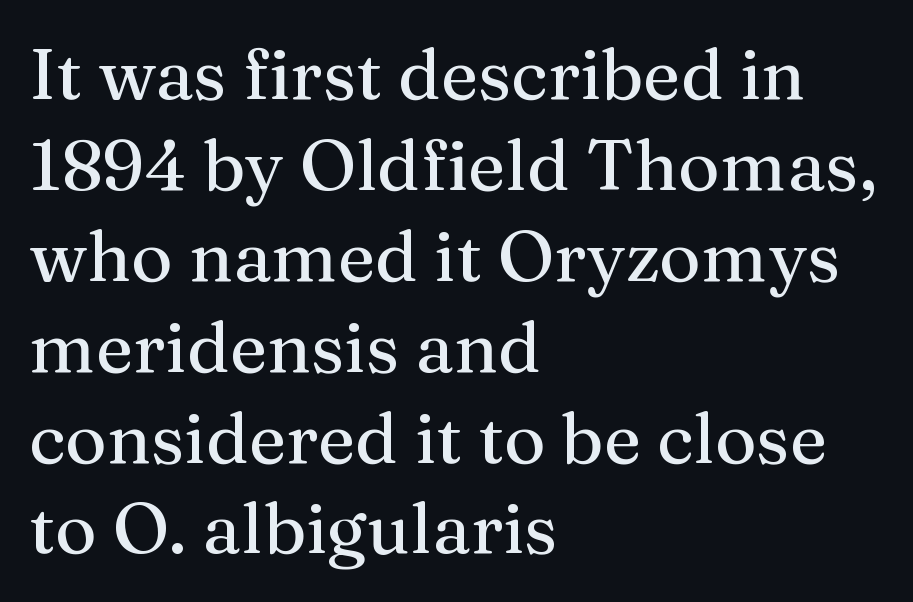
{"serif": "yes", "italic": "no", "width": "normal", "stroke_contrast": "medium", "x_height": "medium", "monospaced": "no", "underline": "no", "align": "left", "line_spacing": "normal", "line_spacing_ratio": 1.28, "letter_spacing": "normal", "letter_spacing_em": 0.0, "glyph_px": 71}
